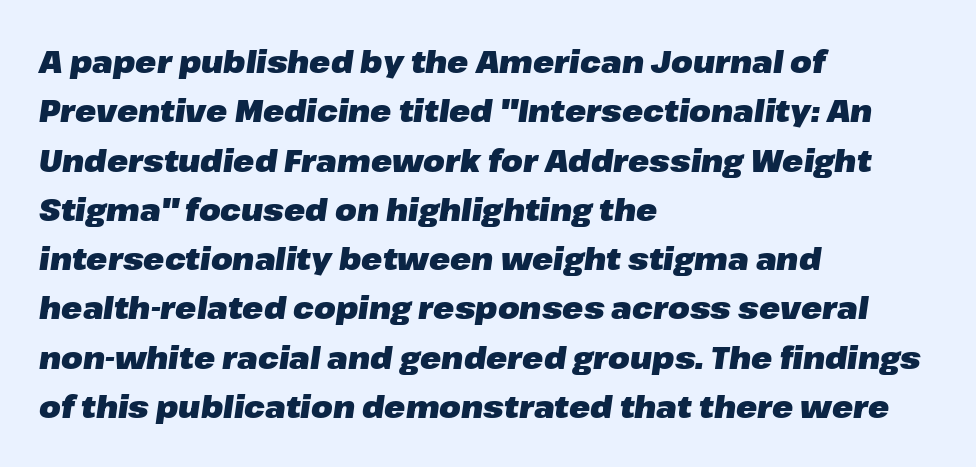
{"italic": "yes", "lean": "right", "slant_degrees": 8, "bold": "yes", "weight": "heavy", "width": "normal", "stroke_contrast": "low", "x_height": "medium", "monospaced": "no", "underline": "no", "align": "left", "line_spacing": "normal", "line_spacing_ratio": 1.59, "letter_spacing": "normal", "letter_spacing_em": 0.0, "glyph_px": 31}
